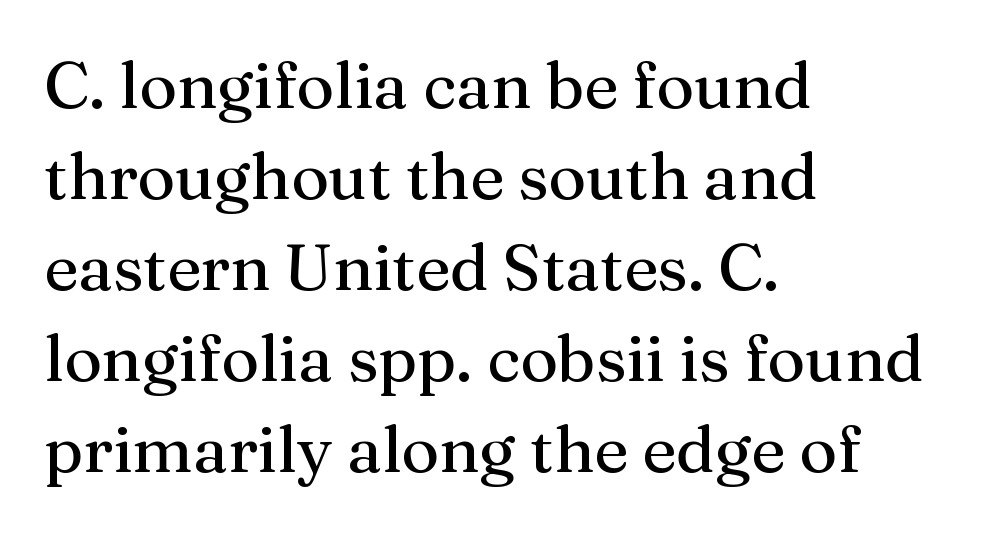
The image shows 65 px serif type, upright; set left-aligned, normal line spacing (1.4x), normal letter spacing, not underlined; medium stroke contrast and a medium x-height.
